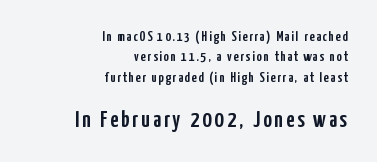
Q: Is the text italic (slanted)? A: No, it is upright.
Q: Is the text underlined? A: No.
Q: How is the paragraph aligned? A: Right-aligned.
Q: Is the spacing between lines tight, normal or loose? A: Normal.
Q: Which block of text is set in a larger size, the first (top) or the second (bottom)? A: The second (bottom) one.
